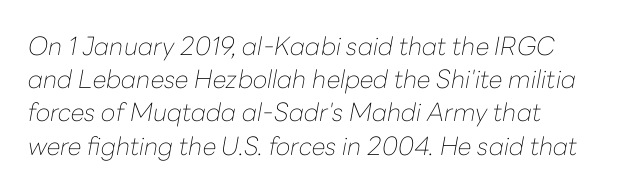
{"italic": "yes", "lean": "right", "slant_degrees": 10, "bold": "no", "underline": "no", "line_spacing": "normal", "line_spacing_ratio": 1.33, "letter_spacing": "normal", "letter_spacing_em": 0.0, "glyph_px": 25}
